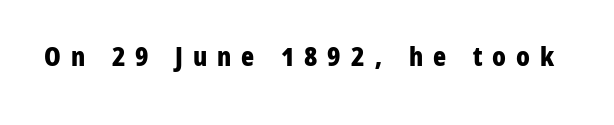
The image shows 27 px bold type, upright; set unusually wide letter spacing (+0.37 em), not underlined.
